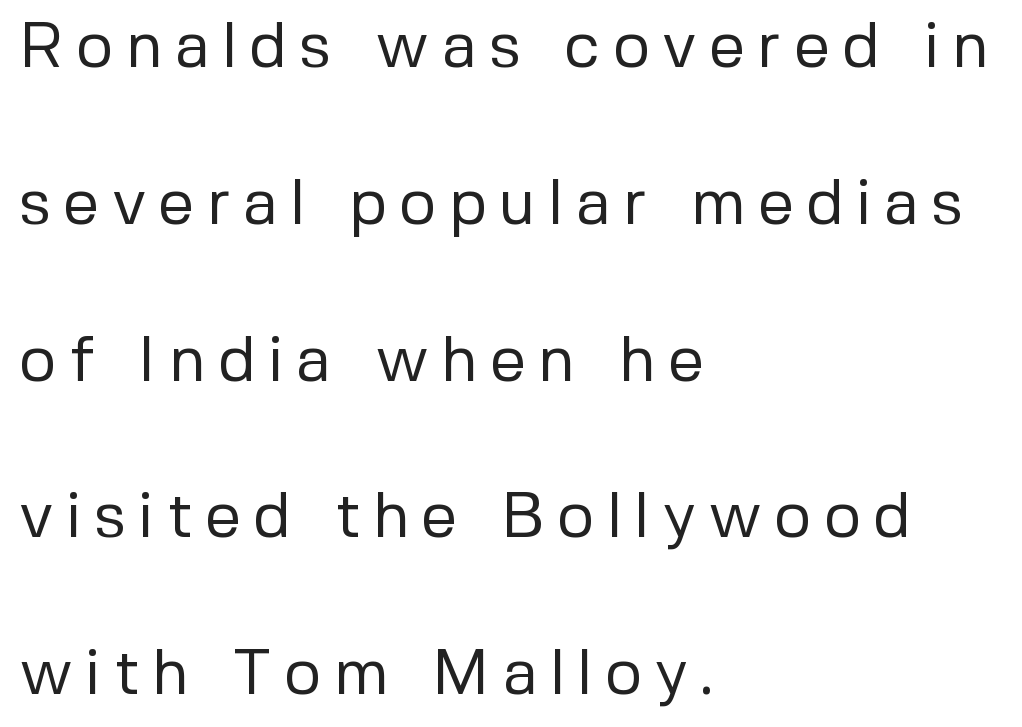
{"serif": "no", "italic": "no", "bold": "no", "weight": "regular", "width": "normal", "stroke_contrast": "low", "x_height": "medium", "monospaced": "no", "underline": "no", "align": "left", "line_spacing": "loose", "line_spacing_ratio": 2.45, "glyph_px": 64}
